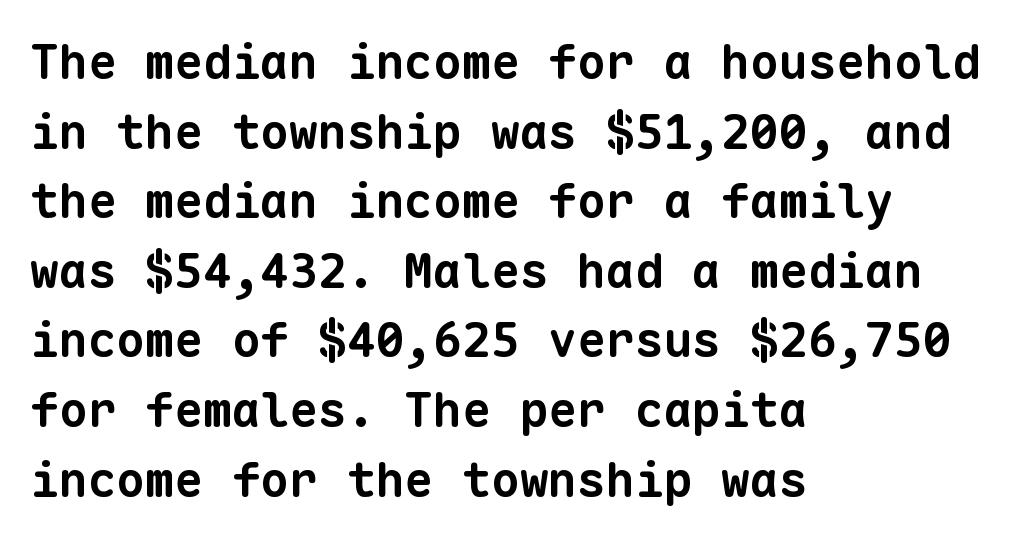
Q: Is the text bold? A: Yes.
Q: Is the typeface a serif or a sans-serif typeface? A: Sans-serif.
Q: Is the text underlined? A: No.
Q: How is the paragraph aligned? A: Left-aligned.
Q: Is the spacing between letters normal or unusually wide? A: Normal.
Q: Is the spacing between lines tight, normal or loose? A: Normal.
Q: Width (condensed, normal, or wide)? A: Normal.
Q: Stroke contrast? A: Low.
Q: x-height? A: Medium.
Q: Monospaced? A: Yes.
